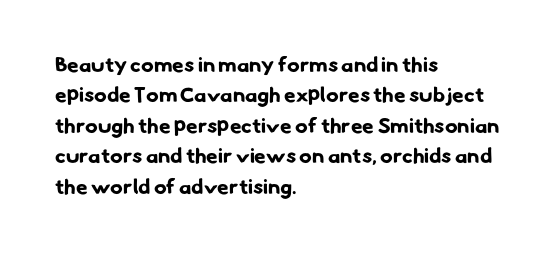
The space directly below the letters is spotless. These lines keep a tight, regular rhythm from letter to letter. Each glyph is drawn with heavy, bold strokes. Leading matches the norm, producing a regular column. Short and long lines alike share a common starting point at left.
